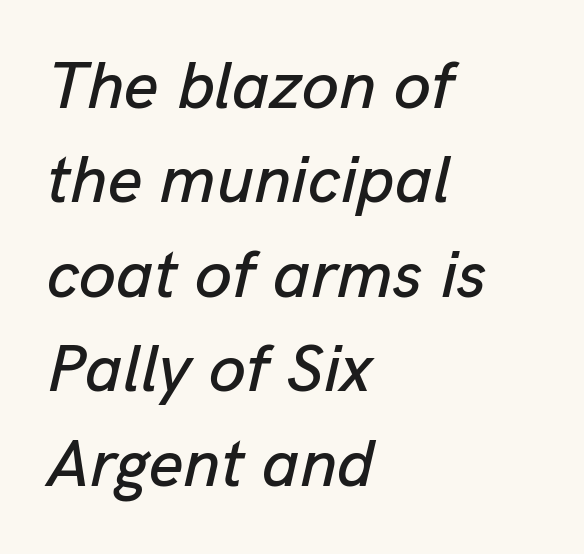
In terms of letterspacing, this is plain default setting. A clean baseline with only descenders dipping below it. Evenly set lines give the paragraph a standard silhouette. Which margin do the lines hug? The left one — the right edge is uneven. Note the varied advance widths — an 'i' is clearly narrower than an 'm'. The specimen reads as italic at a glance.
